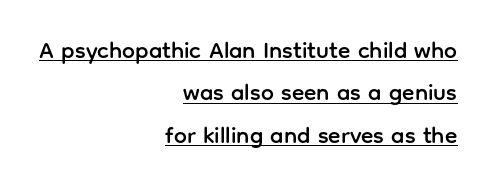
Q: Is the text italic (slanted)? A: No, it is upright.
Q: Is the text underlined? A: Yes.
Q: How is the paragraph aligned? A: Right-aligned.
Q: Is the spacing between letters normal or unusually wide? A: Normal.
